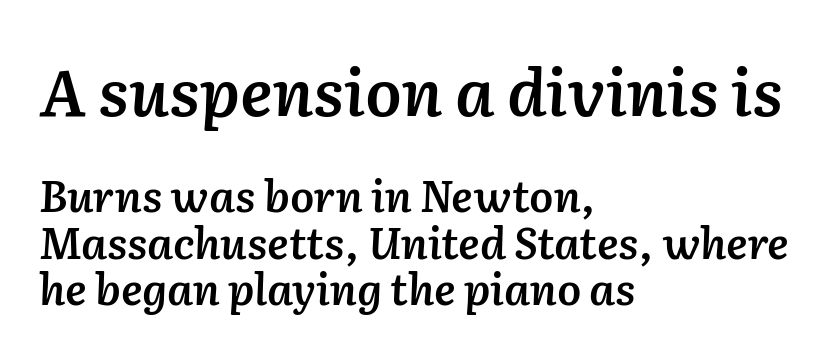
Q: Is the text bold? A: Semi-bold.
Q: Is the text italic (slanted)? A: Yes, it leans right by about 2 degrees.
Q: Is the text underlined? A: No.
Q: How is the paragraph aligned? A: Left-aligned.
Q: Is the spacing between letters normal or unusually wide? A: Normal.
Q: Is the spacing between lines tight, normal or loose? A: Tight.
Q: Which block of text is set in a larger size, the first (top) or the second (bottom)? A: The first (top) one.
Q: Width (condensed, normal, or wide)? A: Normal.
Q: Stroke contrast? A: Low.
Q: x-height? A: Medium.
Q: Monospaced? A: No.
